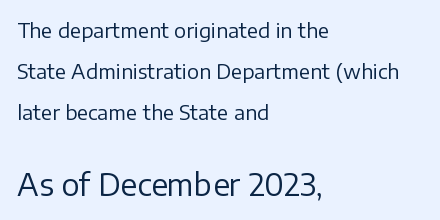
Q: Is the text bold? A: No.
Q: Is the text italic (slanted)? A: No, it is upright.
Q: Is the typeface a serif or a sans-serif typeface? A: Sans-serif.
Q: Is the text underlined? A: No.
Q: How is the paragraph aligned? A: Left-aligned.
Q: Is the spacing between letters normal or unusually wide? A: Normal.
Q: Is the spacing between lines tight, normal or loose? A: Loose.
Q: Which block of text is set in a larger size, the first (top) or the second (bottom)? A: The second (bottom) one.
Q: Width (condensed, normal, or wide)? A: Normal.
Q: Stroke contrast? A: Low.
Q: x-height? A: Medium.
Q: Monospaced? A: No.
